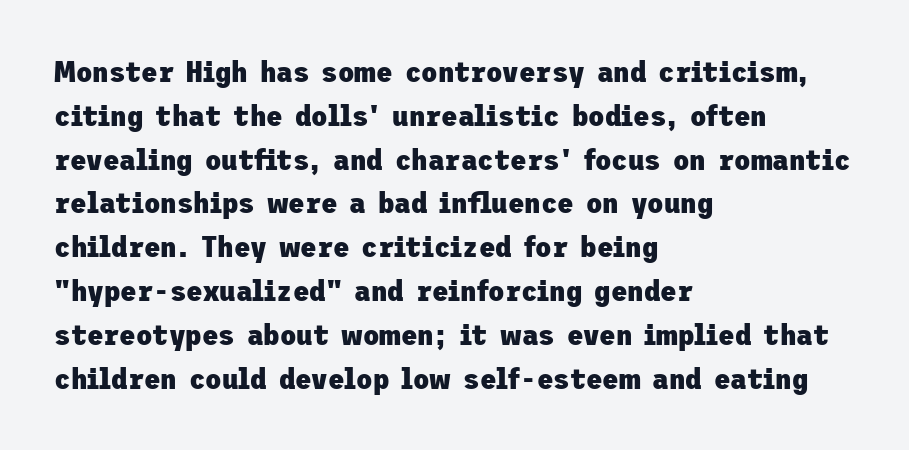
{"serif": "no", "italic": "no", "bold": "yes", "weight": "heavy", "width": "normal", "stroke_contrast": "low", "x_height": "medium", "underline": "no", "align": "left", "line_spacing": "normal", "line_spacing_ratio": 1.46, "letter_spacing": "normal", "letter_spacing_em": 0.0, "glyph_px": 30}
